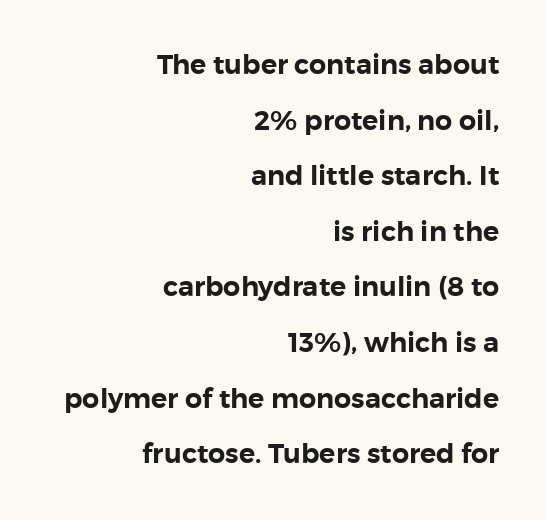
The image shows 27 px text type, upright; set right-aligned, loose line spacing (2.06x), normal letter spacing, not underlined.
